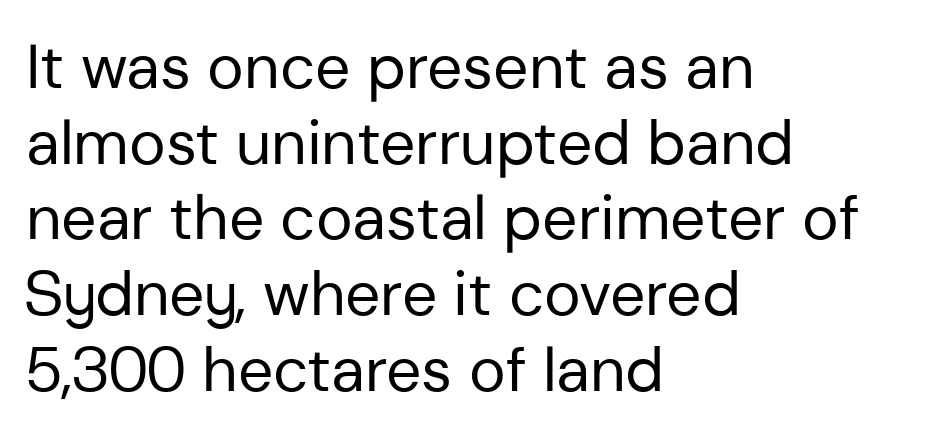
Q: Is the text bold? A: No.
Q: Is the text italic (slanted)? A: No, it is upright.
Q: Is the typeface a serif or a sans-serif typeface? A: Sans-serif.
Q: Is the text underlined? A: No.
Q: How is the paragraph aligned? A: Left-aligned.
Q: Is the spacing between letters normal or unusually wide? A: Normal.
Q: Width (condensed, normal, or wide)? A: Normal.
Q: Stroke contrast? A: Low.
Q: x-height? A: Medium.
Q: Monospaced? A: No.
